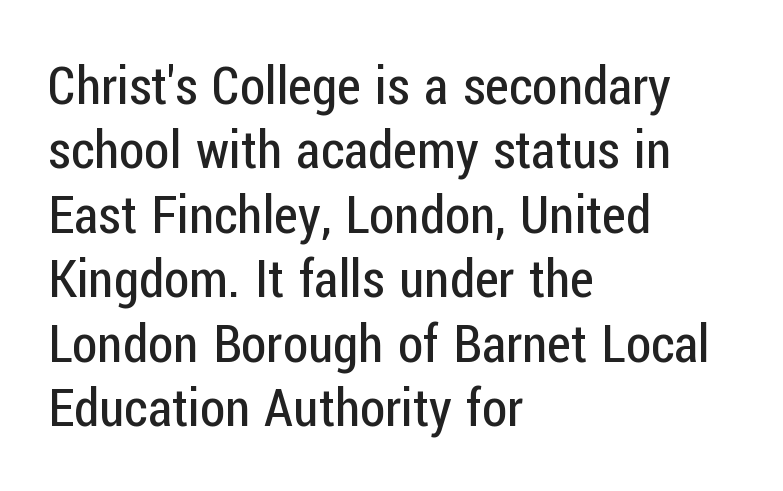
Vertical strokes here are truly vertical. Think of a printed novel: that variable character pitch is what you see here. Nobody drew a line under any word here. The glyphs in this specimen are sans serif. This reads as an unemphasized weight, regular at the heaviest.
